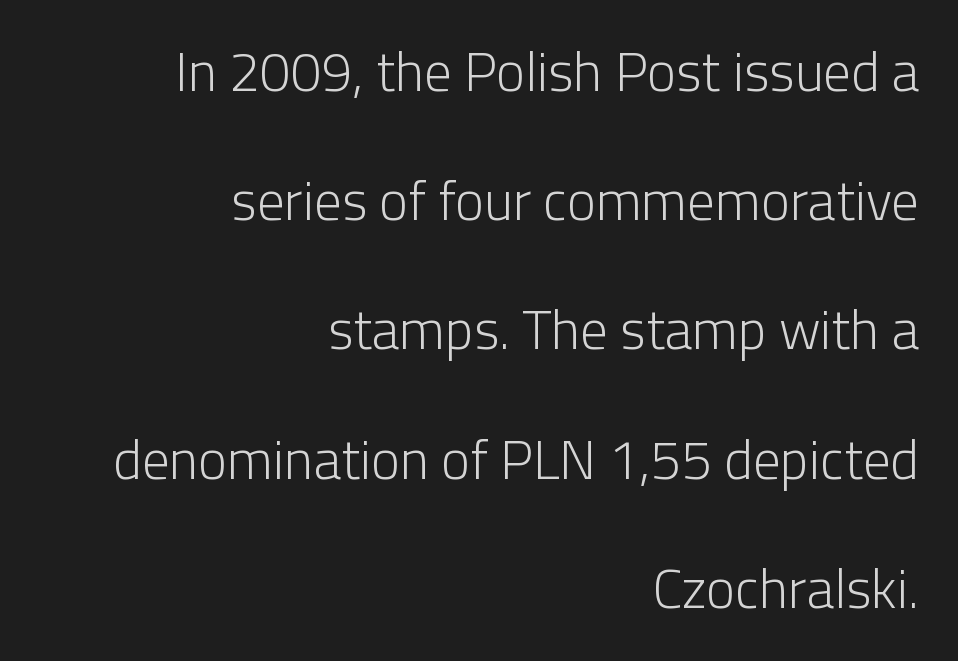
{"serif": "no", "italic": "no", "bold": "no", "weight": "light", "width": "normal", "stroke_contrast": "low", "x_height": "medium", "monospaced": "no", "underline": "no", "align": "right", "line_spacing": "loose", "line_spacing_ratio": 2.35, "letter_spacing": "normal", "letter_spacing_em": 0.0, "glyph_px": 55}
